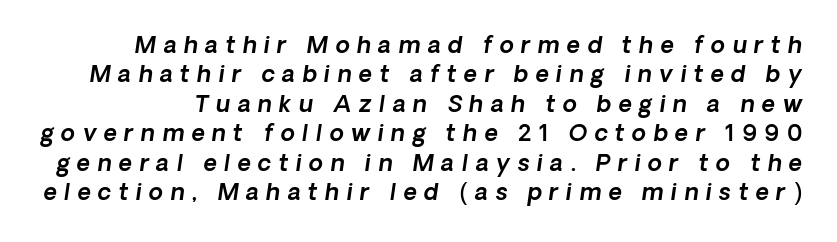
{"italic": "yes", "lean": "right", "slant_degrees": 8, "underline": "no", "line_spacing": "normal", "line_spacing_ratio": 1.28, "letter_spacing": "wide", "letter_spacing_em": 0.32, "glyph_px": 23}
